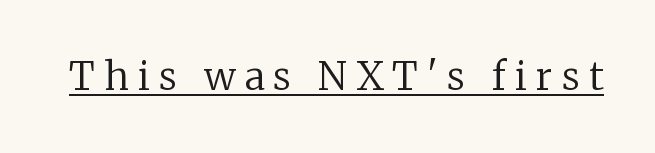
{"serif": "yes", "italic": "no", "bold": "no", "weight": "regular", "width": "normal", "stroke_contrast": "low", "x_height": "medium", "monospaced": "no", "underline": "yes", "letter_spacing": "wide", "letter_spacing_em": 0.24, "glyph_px": 38}
